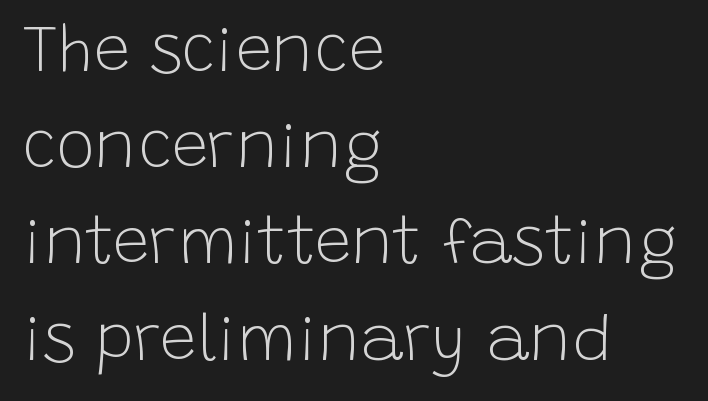
{"serif": "no", "italic": "no", "bold": "no", "weight": "light", "width": "normal", "stroke_contrast": "low", "x_height": "large", "monospaced": "no", "underline": "no", "align": "left", "line_spacing": "normal", "line_spacing_ratio": 1.48, "letter_spacing": "normal", "letter_spacing_em": 0.0, "glyph_px": 65}
